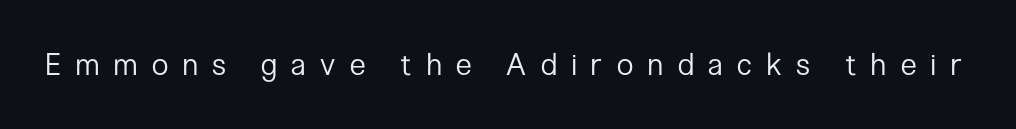
Underlining? Definitely not there. The gaps between neighbouring characters are conspicuously large. Is this a fixed-width face? No — the glyphs have proportional, varying widths. These lines were composed using upright roman letters. Weight class: somewhere from thin through regular.
